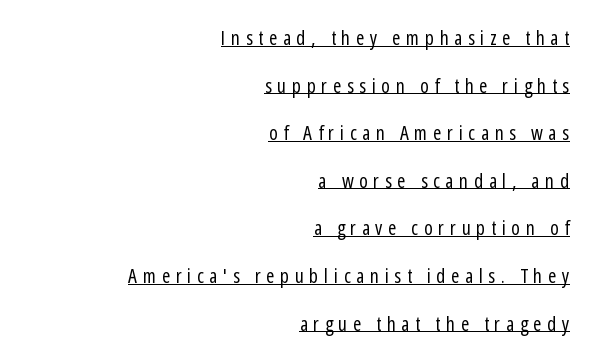
{"italic": "no", "bold": "no", "underline": "yes", "align": "right", "line_spacing": "loose", "line_spacing_ratio": 2.38, "letter_spacing": "wide", "letter_spacing_em": 0.28, "glyph_px": 20}
